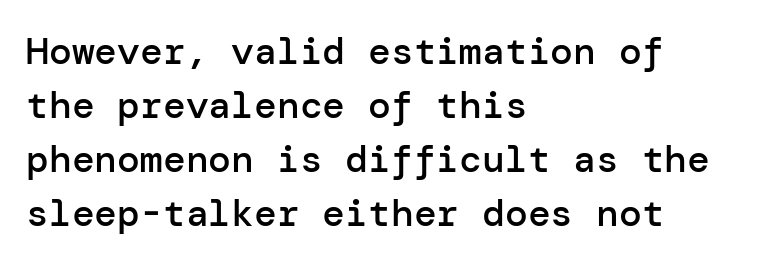
{"serif": "no", "italic": "no", "bold": "semi", "weight": "semibold", "width": "normal", "stroke_contrast": "low", "x_height": "medium", "underline": "no", "align": "left", "line_spacing": "normal", "line_spacing_ratio": 1.42, "letter_spacing": "normal", "letter_spacing_em": 0.0, "glyph_px": 38}
